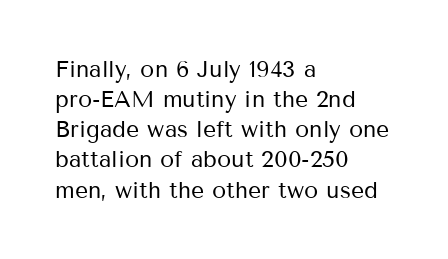
{"italic": "no", "bold": "no", "underline": "no", "align": "left", "line_spacing": "normal", "line_spacing_ratio": 1.31, "letter_spacing": "normal", "letter_spacing_em": 0.0, "glyph_px": 23}
